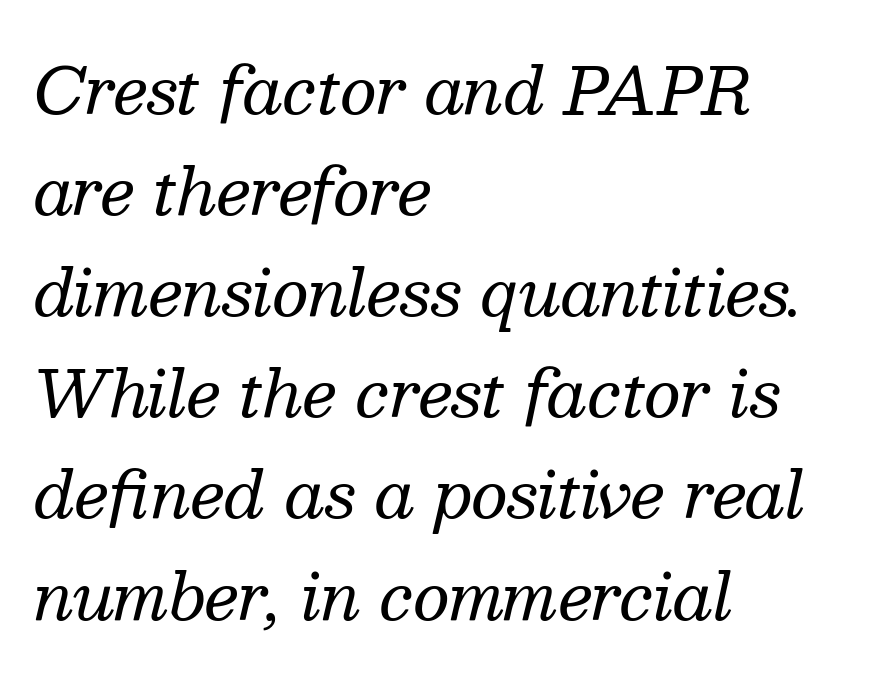
{"serif": "yes", "italic": "yes", "lean": "right", "slant_degrees": 13, "bold": "no", "weight": "regular", "width": "normal", "stroke_contrast": "medium", "x_height": "medium", "monospaced": "no", "underline": "no", "align": "left", "line_spacing": "normal", "line_spacing_ratio": 1.58, "letter_spacing": "normal", "letter_spacing_em": 0.0, "glyph_px": 64}
